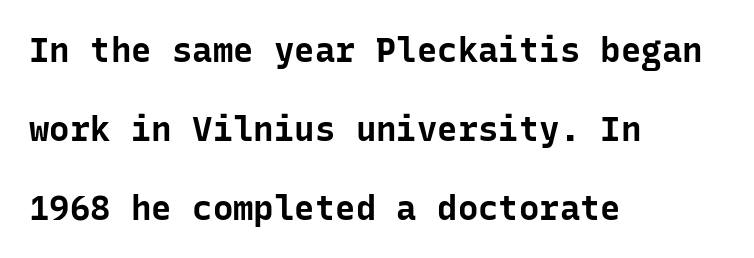
Tracking here is standard; glyphs follow each other at the usual distance. The specimen reads as upright at a glance. Font category for this specimen: sans-serif. Descender tails drop into unmarked territory.
